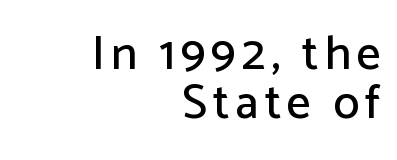
{"serif": "no", "italic": "no", "width": "normal", "stroke_contrast": "low", "x_height": "medium", "monospaced": "no", "underline": "no", "align": "right", "line_spacing": "tight", "line_spacing_ratio": 1.02, "glyph_px": 48}
